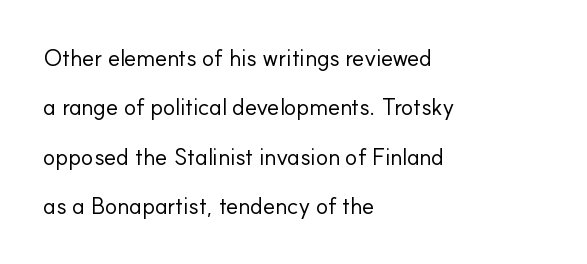
The image shows 23 px text type, upright; set left-aligned, loose line spacing (2.15x), normal letter spacing, not underlined.
